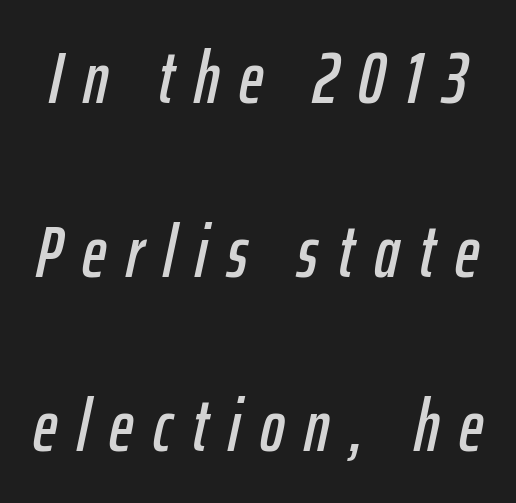
The glyphs are unaccompanied by any horizontal stroke below them. The rendering uses a large line-height, opening up the rows. Varying glyph widths throughout — classic text-font behaviour. The gaps between neighbouring characters are conspicuously large. The typography opts for an oblique posture over an upright one.
